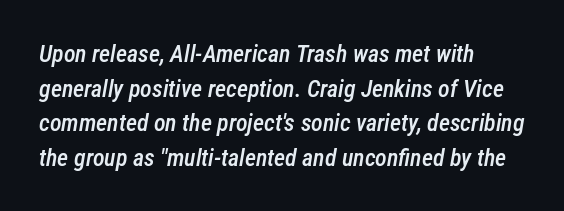
The image shows 24 px text type, italic (leaning right); set left-aligned, normal line spacing (1.44x), normal letter spacing, not underlined.
